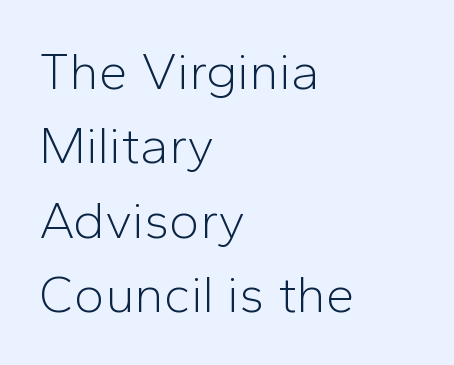
The image shows 52 px light sans-serif type, upright; set left-aligned, normal line spacing (1.43x), normal letter spacing, not underlined; low stroke contrast and a medium x-height.
